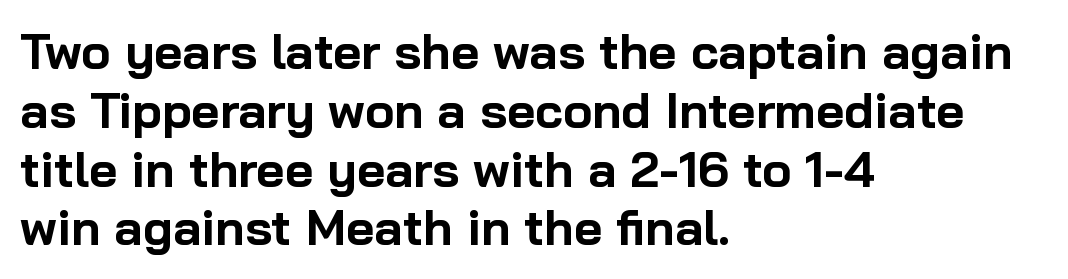
The image shows 49 px bold sans-serif type, upright; set left-aligned, line spacing 1.2x, normal letter spacing, not underlined; low stroke contrast and a medium x-height.
